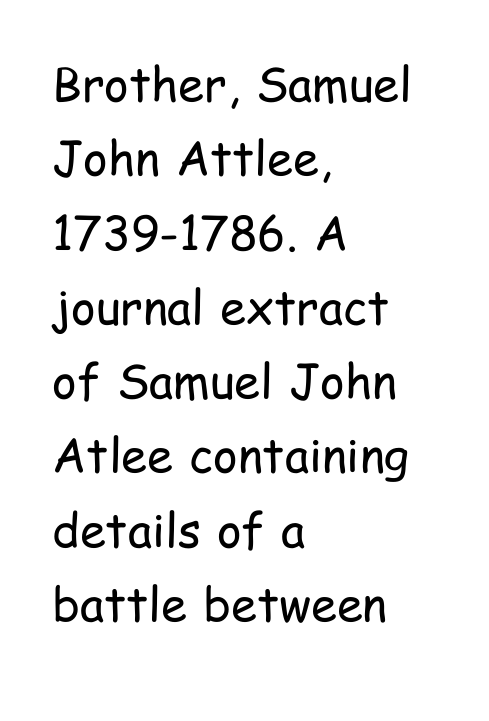
Q: Is the text bold? A: No.
Q: Is the text italic (slanted)? A: No, it is upright.
Q: Is the typeface a serif or a sans-serif typeface? A: Sans-serif.
Q: Is the text underlined? A: No.
Q: How is the paragraph aligned? A: Left-aligned.
Q: Is the spacing between letters normal or unusually wide? A: Normal.
Q: Is the spacing between lines tight, normal or loose? A: Normal.
Q: Width (condensed, normal, or wide)? A: Condensed.
Q: Stroke contrast? A: Low.
Q: x-height? A: Medium.
Q: Monospaced? A: No.
